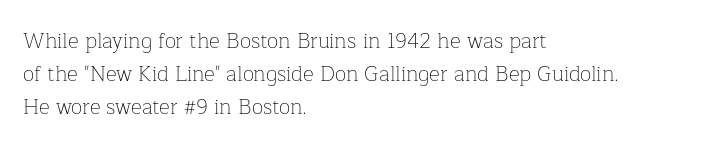
Q: Is the text bold? A: No.
Q: Is the text italic (slanted)? A: No, it is upright.
Q: Is the text underlined? A: No.
Q: How is the paragraph aligned? A: Left-aligned.
Q: Is the spacing between letters normal or unusually wide? A: Normal.
Q: Is the spacing between lines tight, normal or loose? A: Normal.
